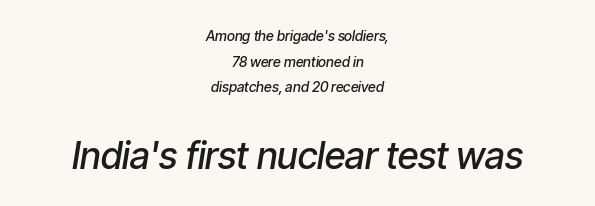
Q: Is the text bold? A: Semi-bold.
Q: Is the text italic (slanted)? A: Yes, it leans right by about 9 degrees.
Q: Is the text underlined? A: No.
Q: How is the paragraph aligned? A: Centered.
Q: Is the spacing between letters normal or unusually wide? A: Normal.
Q: Which block of text is set in a larger size, the first (top) or the second (bottom)? A: The second (bottom) one.
Q: Width (condensed, normal, or wide)? A: Condensed.
Q: Stroke contrast? A: Low.
Q: x-height? A: Medium.
Q: Monospaced? A: No.
